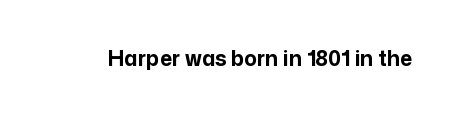
{"italic": "no", "bold": "yes", "underline": "no", "letter_spacing": "normal", "letter_spacing_em": 0.0, "glyph_px": 21}
